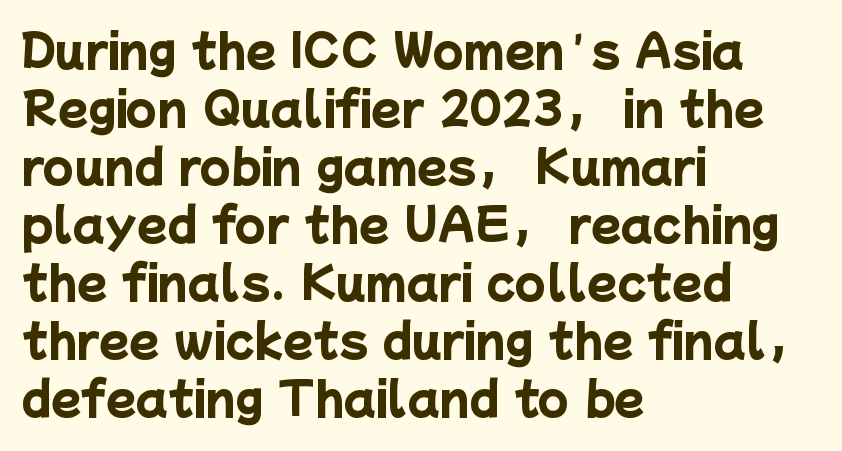
The image shows 44 px heavy sans-serif type; set left-aligned, normal line spacing (1.32x), normal letter spacing, not underlined; low stroke contrast and a medium x-height.
